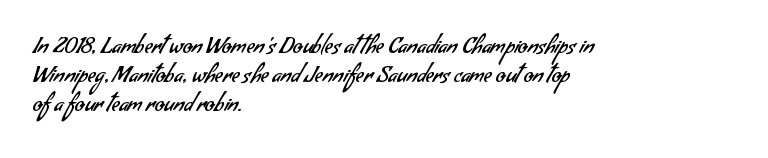
Rule under the text: the space is simply empty. There is no visible air inserted between adjacent glyphs. Summary of vertical rhythm: regular, with standard interline spacing. Bold? No — there's no thickening of the strokes. The typesetter chose a ragged-right arrangement here.
